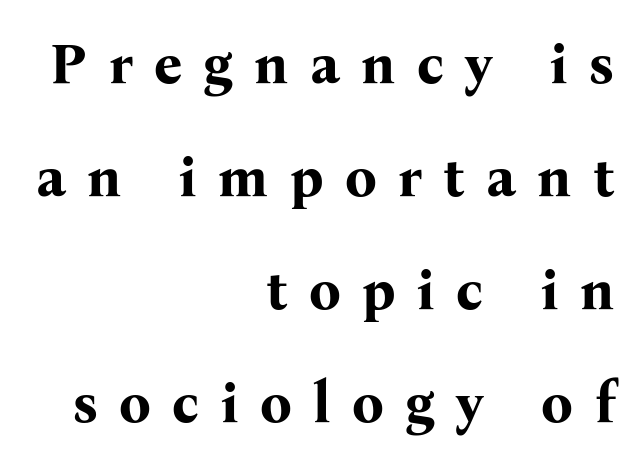
The image shows 56 px bold serif type, upright; set right-aligned, loose line spacing (2.02x), unusually wide letter spacing (+0.38 em), not underlined; medium stroke contrast and a medium x-height.
